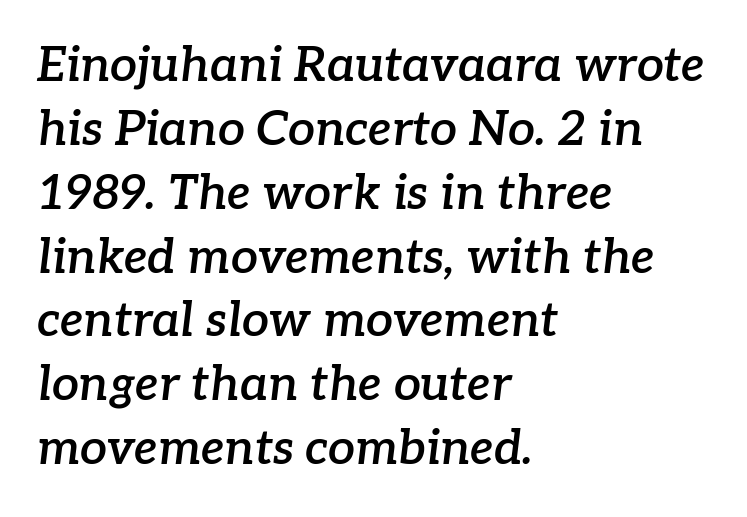
Q: Is the text bold? A: Semi-bold.
Q: Is the text italic (slanted)? A: Yes, it leans right by about 7 degrees.
Q: Is the typeface a serif or a sans-serif typeface? A: Serif.
Q: Is the text underlined? A: No.
Q: How is the paragraph aligned? A: Left-aligned.
Q: Is the spacing between letters normal or unusually wide? A: Normal.
Q: Is the spacing between lines tight, normal or loose? A: Normal.
Q: Width (condensed, normal, or wide)? A: Normal.
Q: Stroke contrast? A: Low.
Q: x-height? A: Medium.
Q: Monospaced? A: No.
